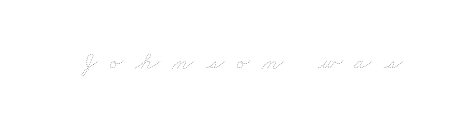
The image shows 25 px text type; set unusually wide letter spacing (+0.48 em), not underlined.
